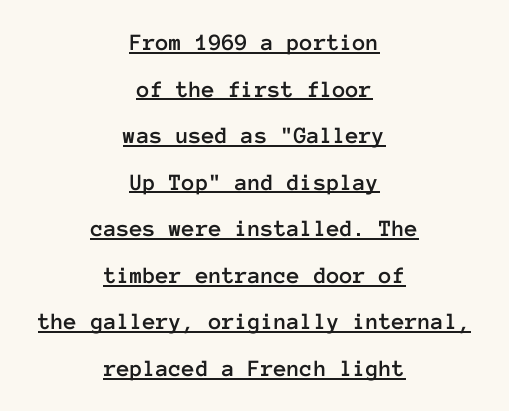
Each new line begins a long way beneath the previous one. The setting favours the middle, as headings and verse often do. Notice how the stems are strictly vertical — no italics here. Students, note that the glyphs here touch the page at normal intervals. The typesetter has applied underlining to the passage shown.
